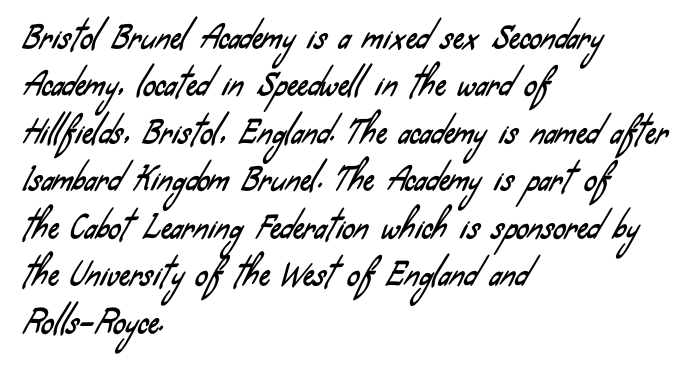
{"serif": "no", "width": "condensed", "stroke_contrast": "low", "x_height": "small", "monospaced": "no", "underline": "no", "align": "left", "line_spacing": "normal", "line_spacing_ratio": 1.53, "letter_spacing": "normal", "letter_spacing_em": 0.0, "glyph_px": 31}
